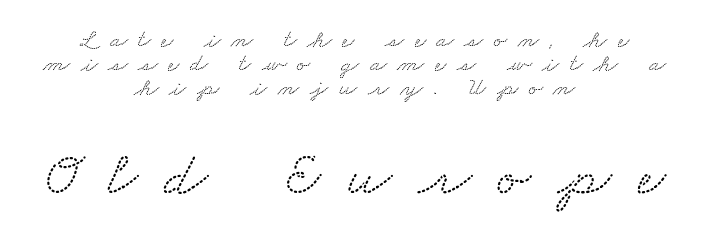
The vertical gap from one line to the next is small. The letters are spread apart with noticeably loose tracking. Classification — serif. In this sample the second text group is rendered at the bigger scale. These lines stack symmetrically, like a column narrowing and widening about its center.
